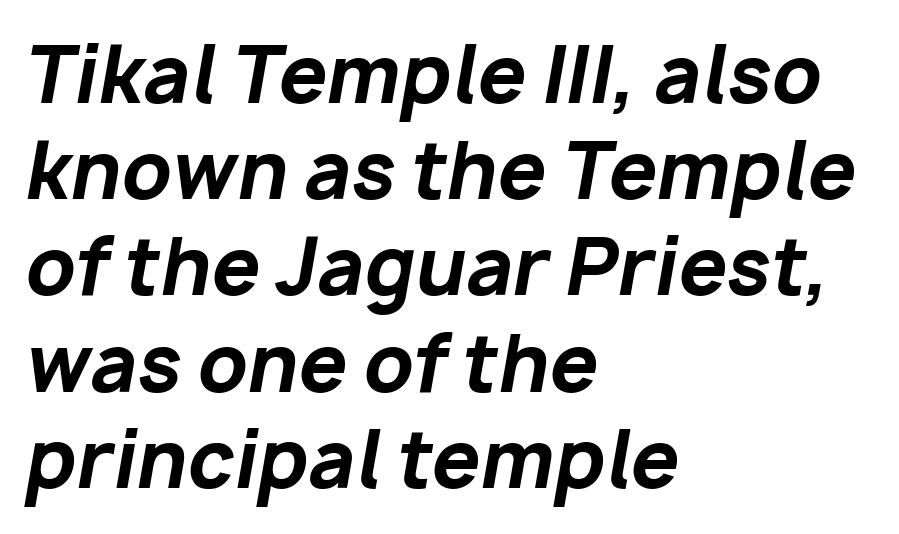
{"italic": "yes", "lean": "right", "slant_degrees": 10, "bold": "yes", "weight": "bold", "width": "normal", "stroke_contrast": "low", "x_height": "medium", "monospaced": "no", "underline": "no", "align": "left", "line_spacing": "normal", "line_spacing_ratio": 1.25, "letter_spacing": "normal", "letter_spacing_em": 0.0, "glyph_px": 77}
